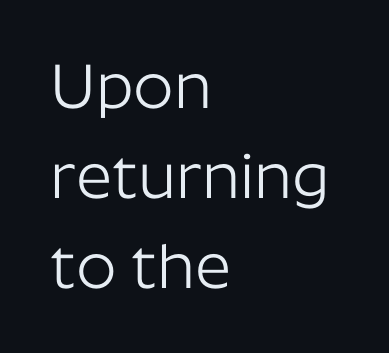
{"serif": "no", "italic": "no", "bold": "no", "weight": "light", "width": "normal", "stroke_contrast": "low", "x_height": "medium", "monospaced": "no", "underline": "no", "align": "left", "line_spacing": "normal", "line_spacing_ratio": 1.43, "letter_spacing": "normal", "letter_spacing_em": 0.0, "glyph_px": 63}
